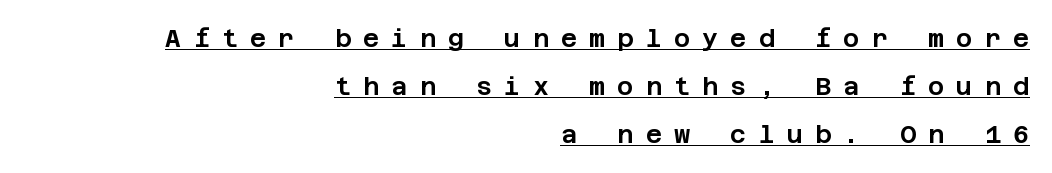
{"italic": "no", "underline": "yes", "align": "right", "line_spacing": "loose", "line_spacing_ratio": 1.93, "letter_spacing": "wide", "letter_spacing_em": 0.48, "glyph_px": 25}
